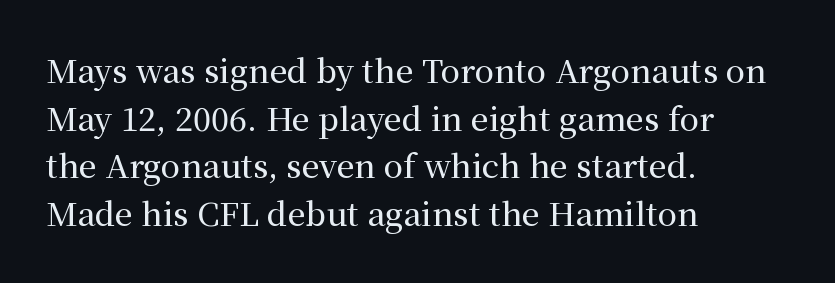
The image shows 32 px serif type, upright; set left-aligned, normal line spacing (1.49x), normal letter spacing, not underlined; medium stroke contrast and a medium x-height.
